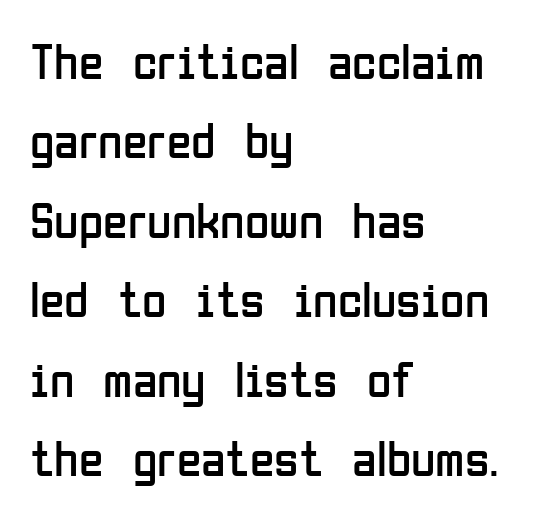
Q: Is the text bold? A: No.
Q: Is the text italic (slanted)? A: No, it is upright.
Q: Is the typeface a serif or a sans-serif typeface? A: Sans-serif.
Q: Is the text underlined? A: No.
Q: How is the paragraph aligned? A: Left-aligned.
Q: Is the spacing between letters normal or unusually wide? A: Normal.
Q: Is the spacing between lines tight, normal or loose? A: Normal.
Q: Width (condensed, normal, or wide)? A: Condensed.
Q: Stroke contrast? A: Low.
Q: x-height? A: Medium.
Q: Monospaced? A: No.
